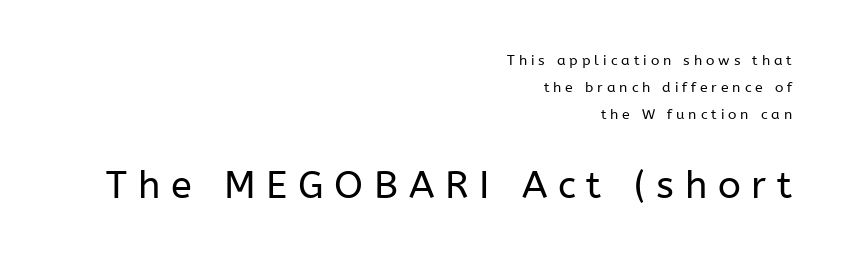
{"serif": "no", "italic": "no", "bold": "no", "weight": "regular", "width": "normal", "stroke_contrast": "low", "x_height": "medium", "monospaced": "no", "underline": "no", "align": "right", "line_spacing": "loose", "line_spacing_ratio": 1.92, "letter_spacing": "wide", "letter_spacing_em": 0.28, "larger_block": "second", "size_ratio": 2.71, "glyph_px": 38}
